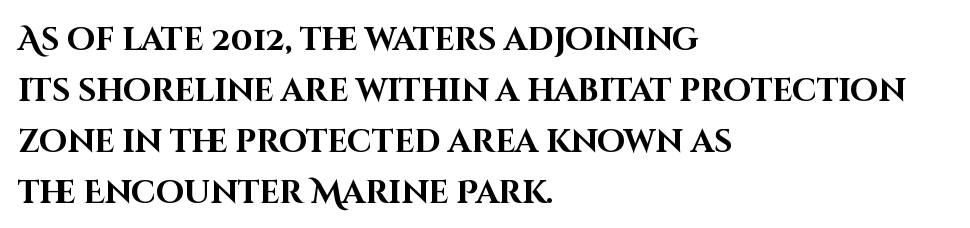
{"serif": "no", "italic": "no", "bold": "yes", "weight": "bold", "width": "normal", "stroke_contrast": "high", "x_height": "large", "monospaced": "no", "underline": "no", "align": "left", "line_spacing": "normal", "line_spacing_ratio": 1.59, "letter_spacing": "normal", "letter_spacing_em": 0.0, "glyph_px": 32}
